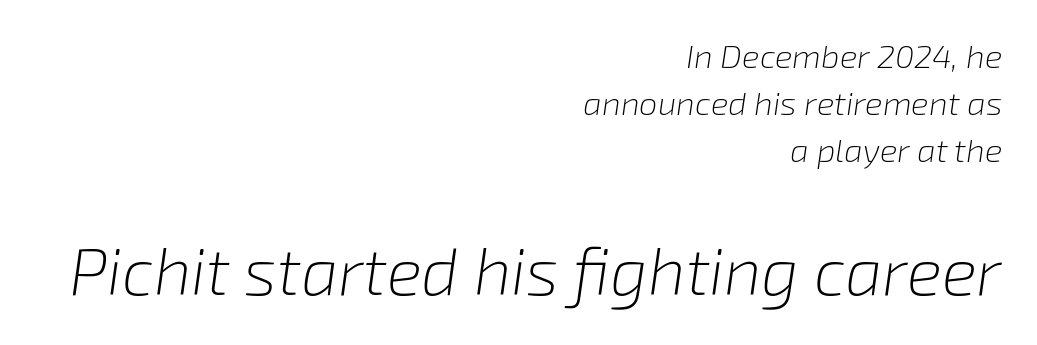
The image shows 66 px light type, italic (leaning right); set right-aligned, normal line spacing (1.43x), normal letter spacing, not underlined; the second (bottom) block is 2.0x larger; low stroke contrast and a medium x-height.
